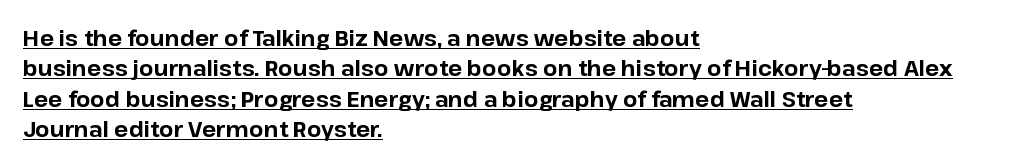
Q: Is the text bold? A: Yes.
Q: Is the text italic (slanted)? A: No, it is upright.
Q: Is the text underlined? A: Yes.
Q: How is the paragraph aligned? A: Left-aligned.
Q: Is the spacing between letters normal or unusually wide? A: Normal.
Q: Is the spacing between lines tight, normal or loose? A: Normal.
